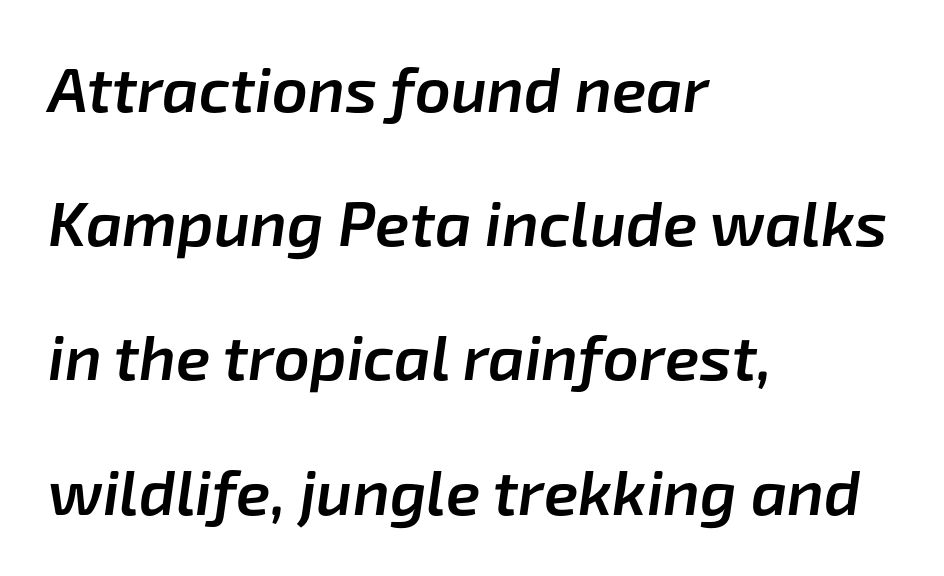
The image shows 63 px semibold type, italic (leaning right); set left-aligned, loose line spacing (2.13x), normal letter spacing, not underlined; low stroke contrast and a medium x-height.
